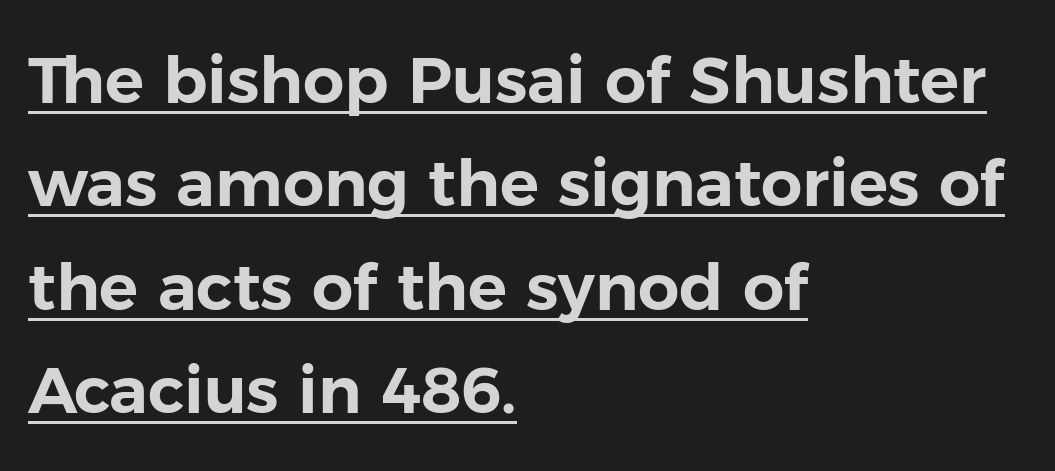
{"serif": "no", "italic": "no", "width": "normal", "stroke_contrast": "low", "x_height": "medium", "monospaced": "no", "underline": "yes", "align": "left", "line_spacing": "normal", "line_spacing_ratio": 1.59, "letter_spacing": "normal", "letter_spacing_em": 0.0, "glyph_px": 65}
